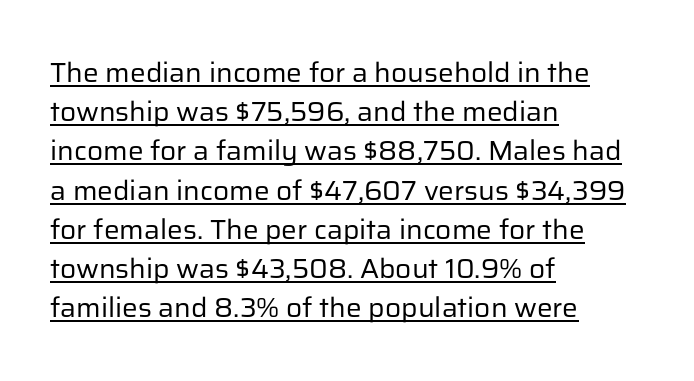
The image shows 28 px regular-weight sans-serif type, upright; set left-aligned, normal line spacing (1.4x), normal letter spacing, underlined; low stroke contrast and a medium x-height.
